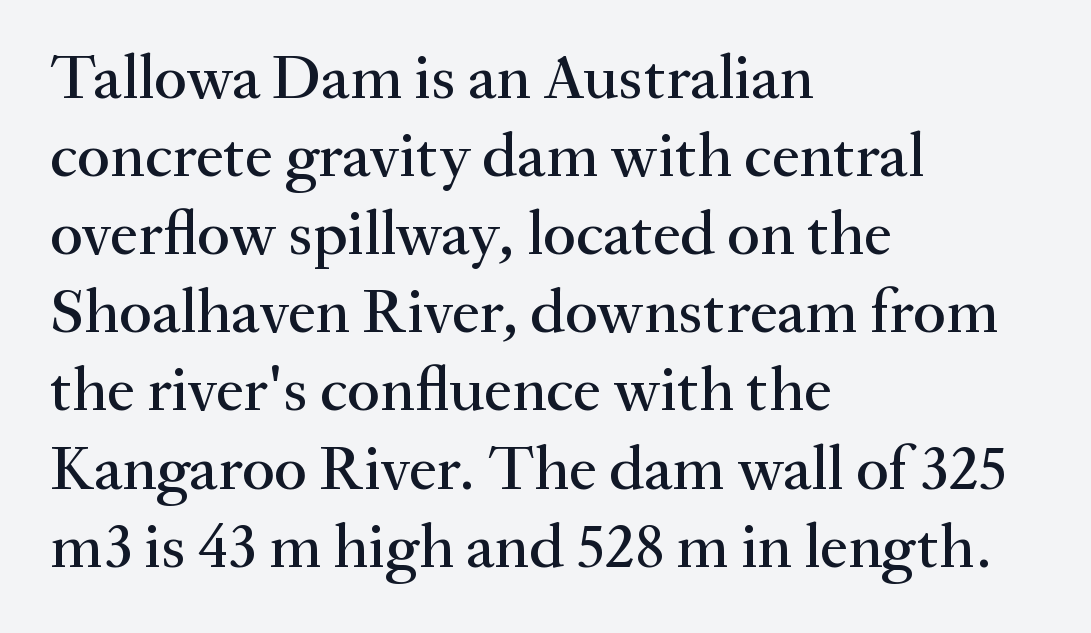
Q: Is the text italic (slanted)? A: No, it is upright.
Q: Is the typeface a serif or a sans-serif typeface? A: Serif.
Q: Is the text underlined? A: No.
Q: How is the paragraph aligned? A: Left-aligned.
Q: Is the spacing between letters normal or unusually wide? A: Normal.
Q: Width (condensed, normal, or wide)? A: Normal.
Q: Stroke contrast? A: Medium.
Q: x-height? A: Small.
Q: Monospaced? A: No.
